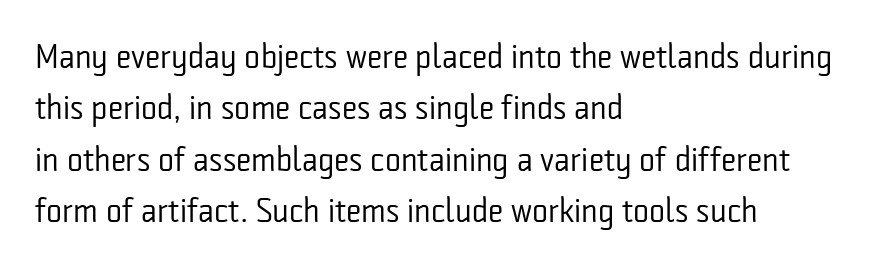
Q: Is the text bold? A: No.
Q: Is the text italic (slanted)? A: No, it is upright.
Q: Is the typeface a serif or a sans-serif typeface? A: Sans-serif.
Q: Is the text underlined? A: No.
Q: How is the paragraph aligned? A: Left-aligned.
Q: Is the spacing between letters normal or unusually wide? A: Normal.
Q: Is the spacing between lines tight, normal or loose? A: Normal.
Q: Width (condensed, normal, or wide)? A: Condensed.
Q: Stroke contrast? A: Low.
Q: x-height? A: Medium.
Q: Monospaced? A: No.
